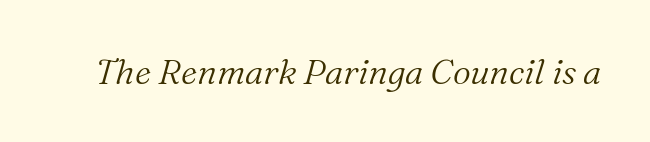
The image shows 35 px light serif type, italic (leaning right); set normal letter spacing, not underlined; medium stroke contrast and a medium x-height.
